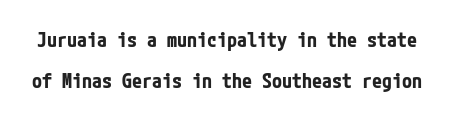
Plain, unruled lines of type. Designer's note — italics off, roman on. One glance says open: line gaps are wider than usual. Observe the ordinary spacing: letters are neighbours, not strangers. These lines carry a lot of weight — the face is fully bold.
